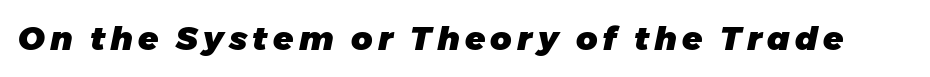
The image shows 33 px heavy type, italic (leaning right); set not underlined; low stroke contrast and a medium x-height.
